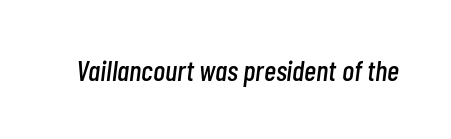
Quick note: italic. The gap between lines stays unmarked. The letters advance in unequal steps, a hallmark of proportional type. Here the glyphs are tracked normally, forming tight word shapes.
